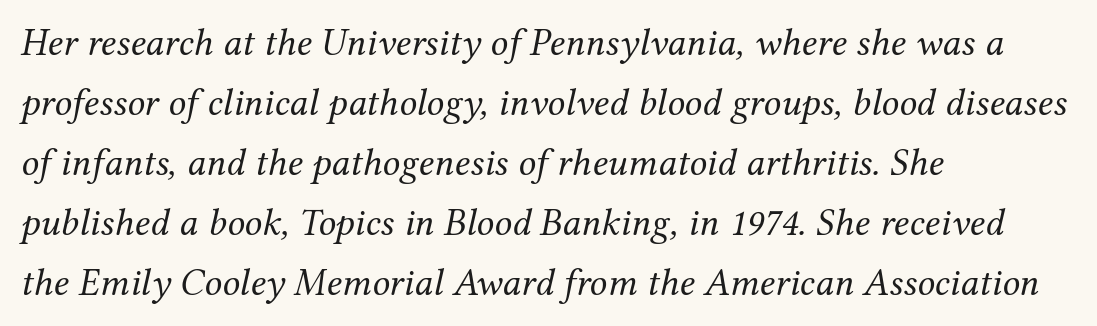
The image shows 39 px regular-weight serif type, italic (leaning right); set left-aligned, normal line spacing (1.54x), normal letter spacing, not underlined; medium stroke contrast and a medium x-height.
